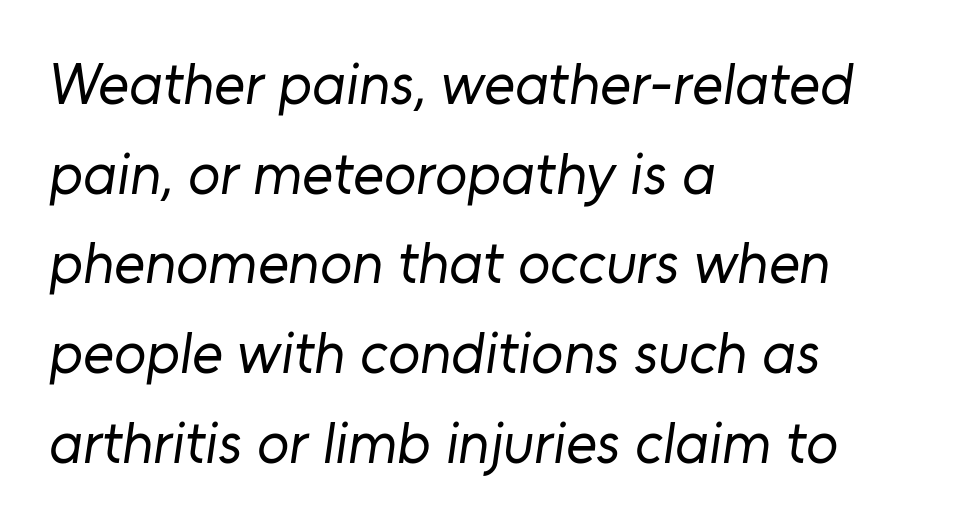
Descenders hang freely into open space. Tracking here is standard; glyphs follow each other at the usual distance. Proportional: the letters do not fall into vertical columns. Vertical stems look standard width or narrower in stroke.
